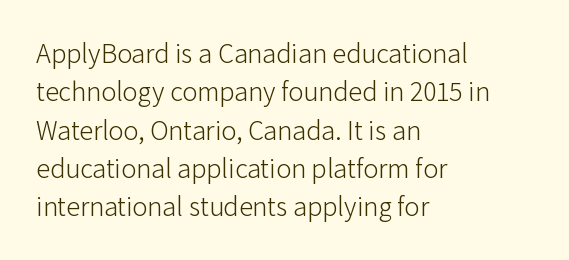
{"serif": "no", "italic": "no", "bold": "no", "weight": "light", "width": "normal", "stroke_contrast": "low", "x_height": "medium", "monospaced": "no", "underline": "no", "align": "left", "line_spacing": "normal", "line_spacing_ratio": 1.37, "letter_spacing": "normal", "letter_spacing_em": 0.0, "glyph_px": 28}
